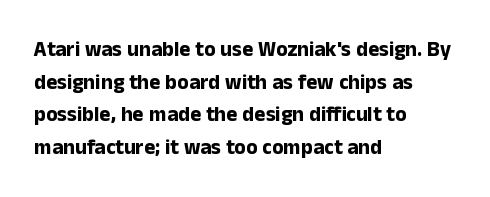
Q: Is the text bold? A: Yes.
Q: Is the text italic (slanted)? A: No, it is upright.
Q: Is the text underlined? A: No.
Q: How is the paragraph aligned? A: Left-aligned.
Q: Is the spacing between letters normal or unusually wide? A: Normal.
Q: Is the spacing between lines tight, normal or loose? A: Normal.
